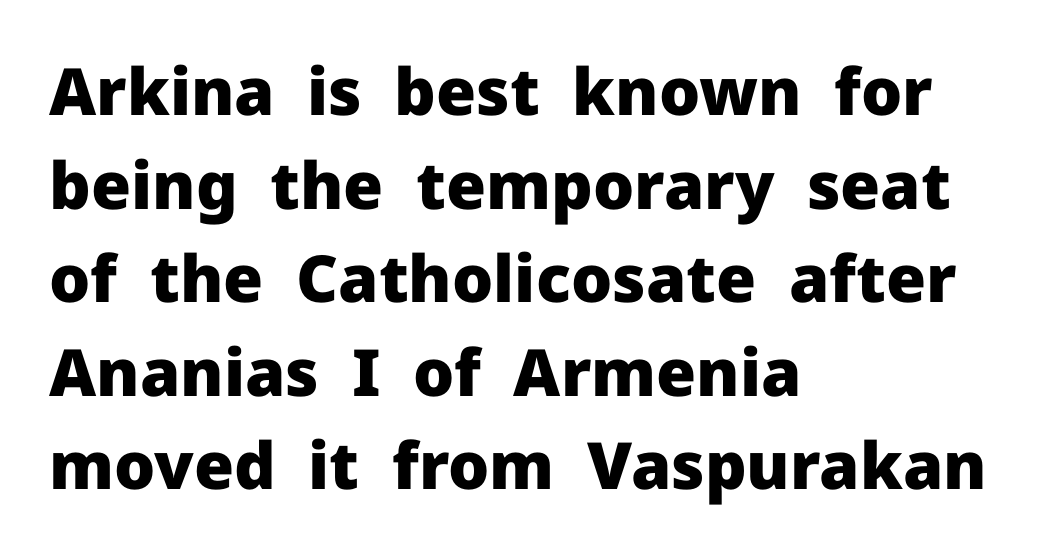
Short and long lines alike share a common starting point at left. A typesetter would call this proportional, since set widths differ per character. Typographic density is high because the face is bold. No feet cap the strokes, marking this as sans-serif type.
